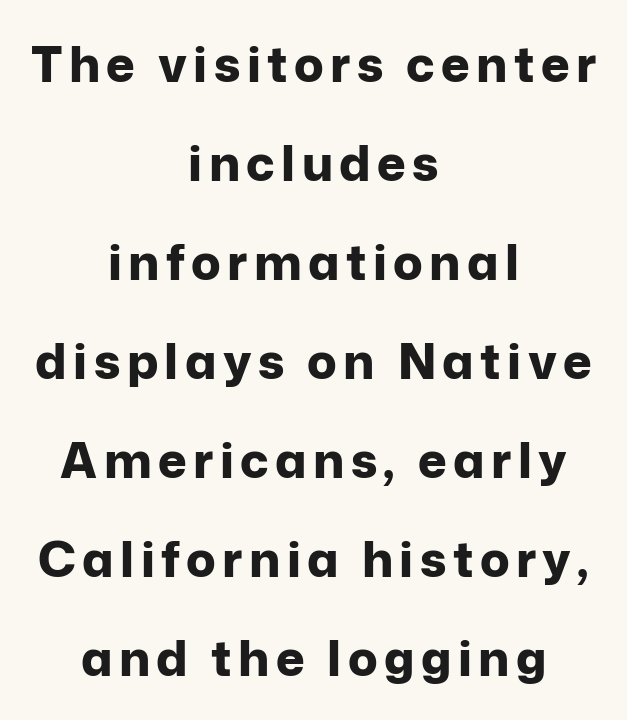
{"serif": "no", "italic": "no", "bold": "yes", "weight": "bold", "width": "normal", "stroke_contrast": "low", "x_height": "medium", "monospaced": "no", "underline": "no", "align": "center", "line_spacing": "loose", "line_spacing_ratio": 2.02, "glyph_px": 49}
